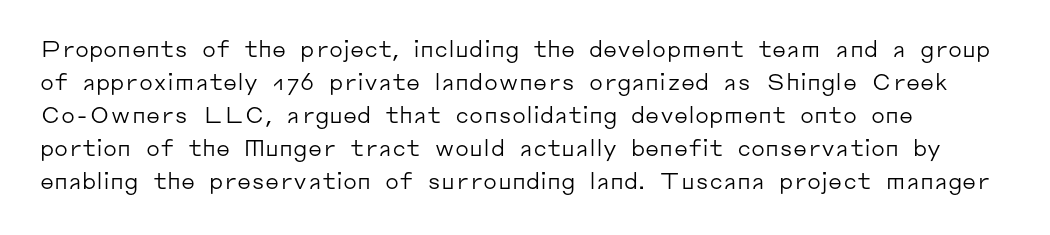
The image shows 22 px text type, upright; set left-aligned, normal line spacing (1.5x), normal letter spacing, not underlined.
